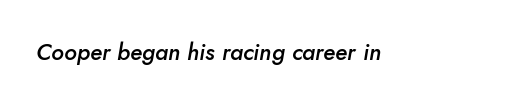
{"italic": "yes", "lean": "right", "slant_degrees": 10, "bold": "semi", "underline": "no", "letter_spacing": "normal", "letter_spacing_em": 0.0, "glyph_px": 23}
